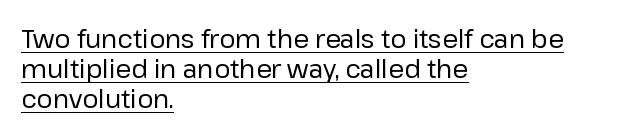
Do the letters lean? They stand straight. No letter is thick-stroked: the sample isn't bold. Leftover space on each line is placed entirely after the last word. The gaps between neighbouring characters are ordinary and unremarkable.
